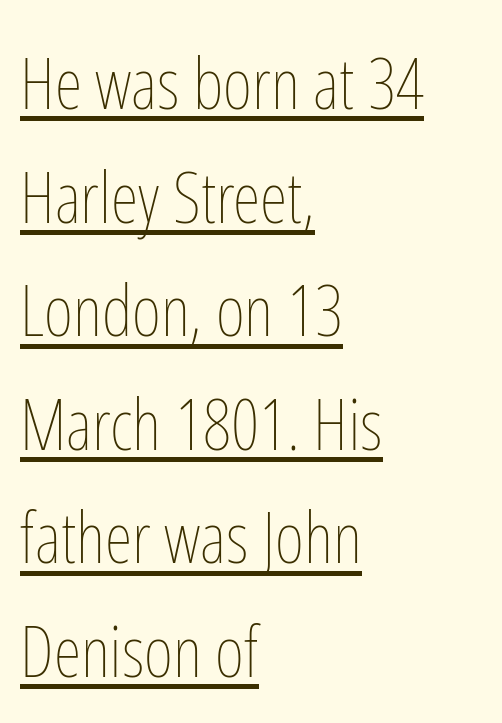
Observe the ordinary spacing: letters are neighbours, not strangers. Typeset ragged right — the left edge is the straight one. The letters stand upright; this is a roman face. Stems here are at most as thick as an everyday book face. The passage shown is typed in a proportional face where columns would drift.
